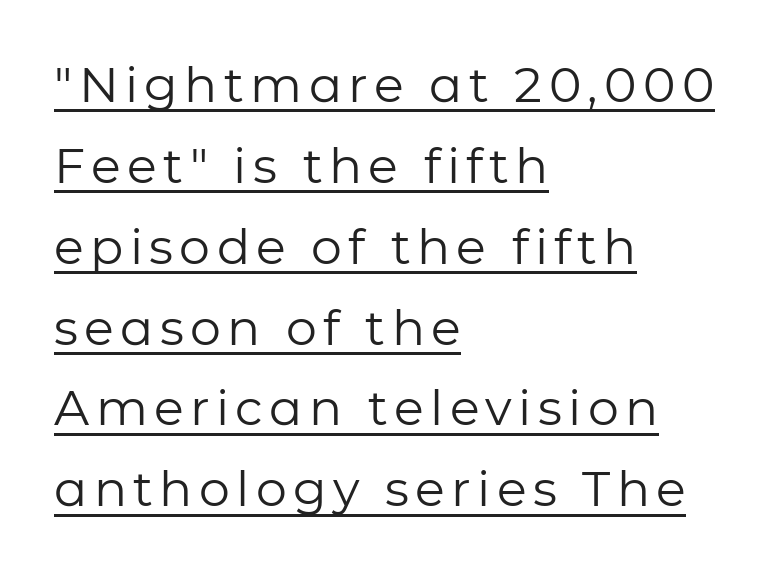
Q: Is the text bold? A: No.
Q: Is the text italic (slanted)? A: No, it is upright.
Q: Is the typeface a serif or a sans-serif typeface? A: Sans-serif.
Q: Is the text underlined? A: Yes.
Q: How is the paragraph aligned? A: Left-aligned.
Q: Is the spacing between lines tight, normal or loose? A: Normal.
Q: Width (condensed, normal, or wide)? A: Normal.
Q: Stroke contrast? A: Low.
Q: x-height? A: Medium.
Q: Monospaced? A: No.
